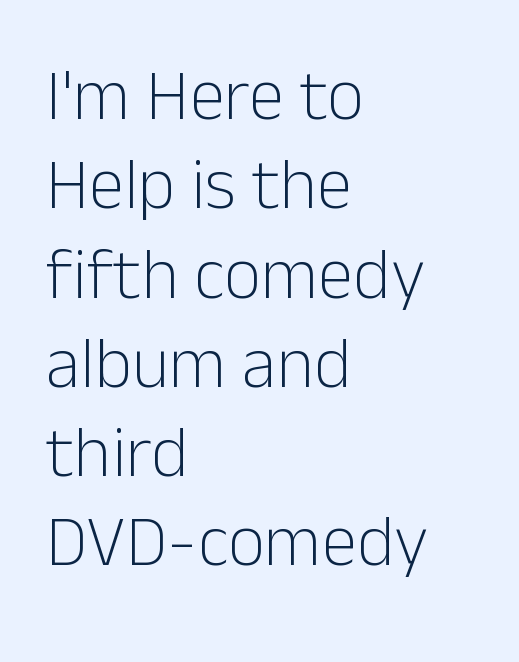
The image shows 72 px light sans-serif type, upright; set left-aligned, line spacing 1.24x, normal letter spacing, not underlined; low stroke contrast and a medium x-height.
